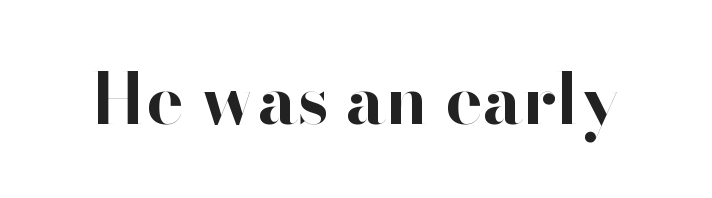
The image shows 69 px bold sans-serif type, upright; set normal letter spacing, not underlined; high stroke contrast and a small x-height.
